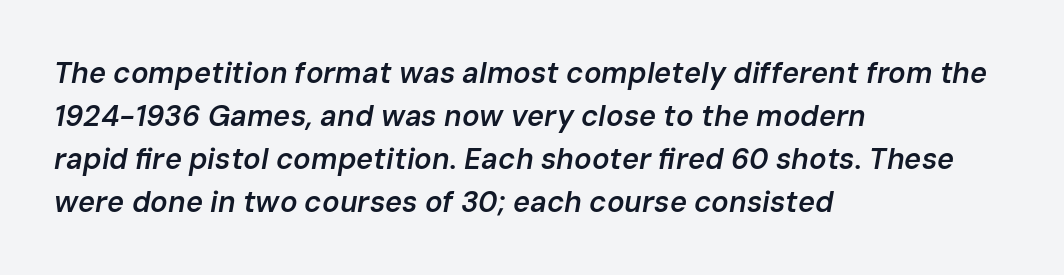
The image shows 29 px semibold type, italic (leaning right); set left-aligned, normal line spacing (1.48x), normal letter spacing, not underlined; low stroke contrast and a medium x-height.
